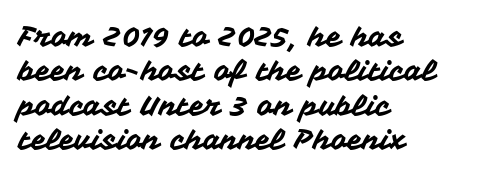
Q: Is the text italic (slanted)? A: Yes.
Q: Is the typeface a serif or a sans-serif typeface? A: Sans-serif.
Q: Is the text underlined? A: No.
Q: How is the paragraph aligned? A: Left-aligned.
Q: Is the spacing between letters normal or unusually wide? A: Normal.
Q: Width (condensed, normal, or wide)? A: Normal.
Q: Stroke contrast? A: Medium.
Q: x-height? A: Medium.
Q: Monospaced? A: No.
